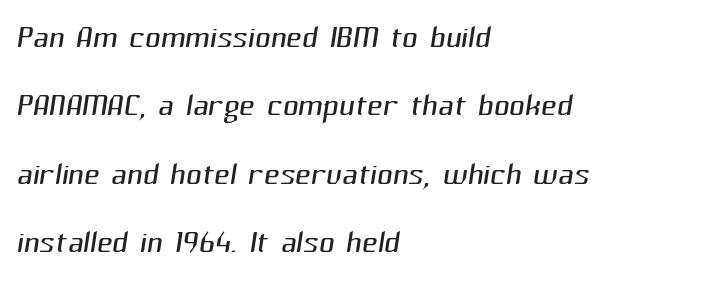
Q: Is the text bold? A: No.
Q: Is the typeface a serif or a sans-serif typeface? A: Sans-serif.
Q: Is the text underlined? A: No.
Q: How is the paragraph aligned? A: Left-aligned.
Q: Is the spacing between letters normal or unusually wide? A: Normal.
Q: Is the spacing between lines tight, normal or loose? A: Normal.
Q: Width (condensed, normal, or wide)? A: Normal.
Q: Stroke contrast? A: Medium.
Q: x-height? A: Medium.
Q: Monospaced? A: No.
